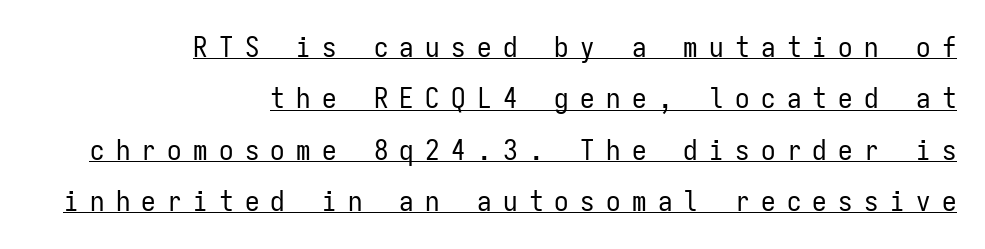
The image shows 29 px regular-weight, condensed sans-serif type, upright, monospaced; set right-aligned, line spacing 1.77x, unusually wide letter spacing (+0.39 em), underlined; low stroke contrast and a medium x-height.
